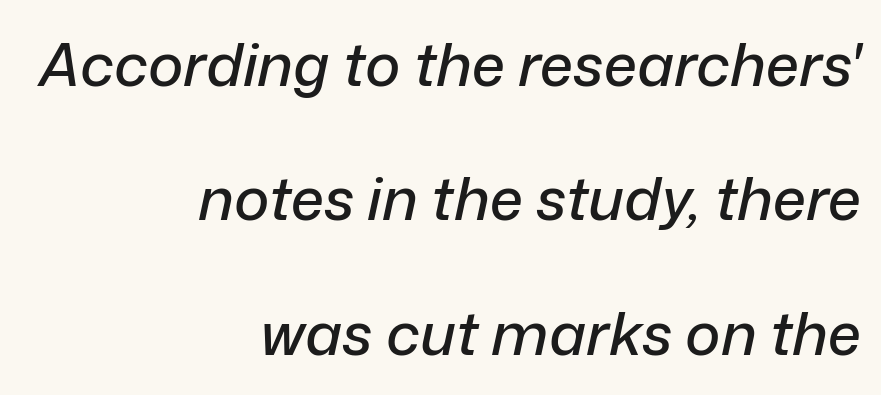
The image shows 60 px text type, italic (leaning right); set right-aligned, loose line spacing (2.24x), normal letter spacing, not underlined; low stroke contrast and a medium x-height.
